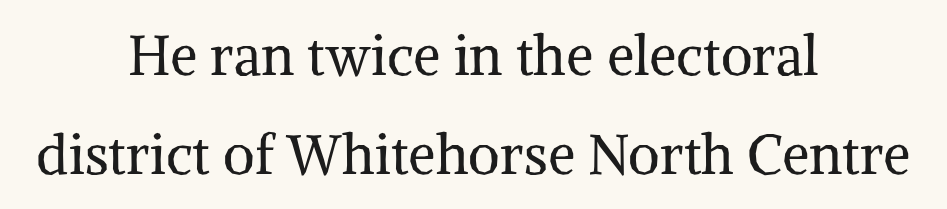
The image shows 55 px regular-weight serif type, upright; set centered, line spacing 1.8x, normal letter spacing, not underlined; medium stroke contrast and a medium x-height.
